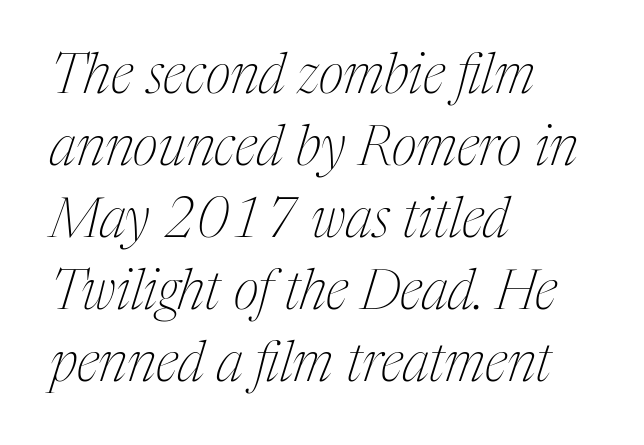
The characters display serif detailing at their extremities. The letters advance in unequal steps, a hallmark of proportional type. Italic: yes, the glyphs are oblique. Standard letterfit; no display-style spreading of the glyphs.
